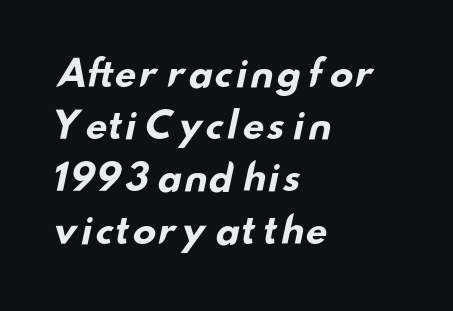
Q: Is the text bold? A: Yes.
Q: Is the typeface a serif or a sans-serif typeface? A: Sans-serif.
Q: Is the text underlined? A: No.
Q: How is the paragraph aligned? A: Left-aligned.
Q: Is the spacing between letters normal or unusually wide? A: Normal.
Q: Is the spacing between lines tight, normal or loose? A: Normal.
Q: Width (condensed, normal, or wide)? A: Wide.
Q: Stroke contrast? A: Low.
Q: x-height? A: Small.
Q: Monospaced? A: No.
